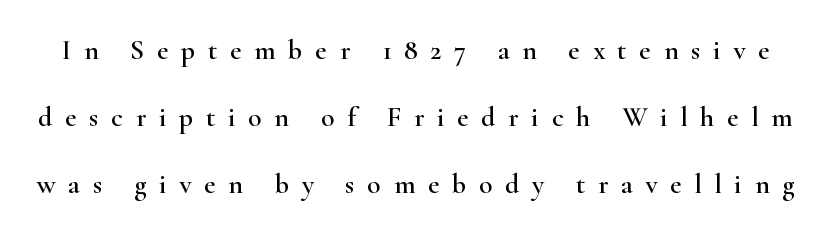
Q: Is the text italic (slanted)? A: No, it is upright.
Q: Is the typeface a serif or a sans-serif typeface? A: Serif.
Q: Is the text underlined? A: No.
Q: Is the spacing between letters normal or unusually wide? A: Unusually wide.
Q: Is the spacing between lines tight, normal or loose? A: Loose.
Q: Width (condensed, normal, or wide)? A: Wide.
Q: Stroke contrast? A: High.
Q: x-height? A: Small.
Q: Monospaced? A: No.
